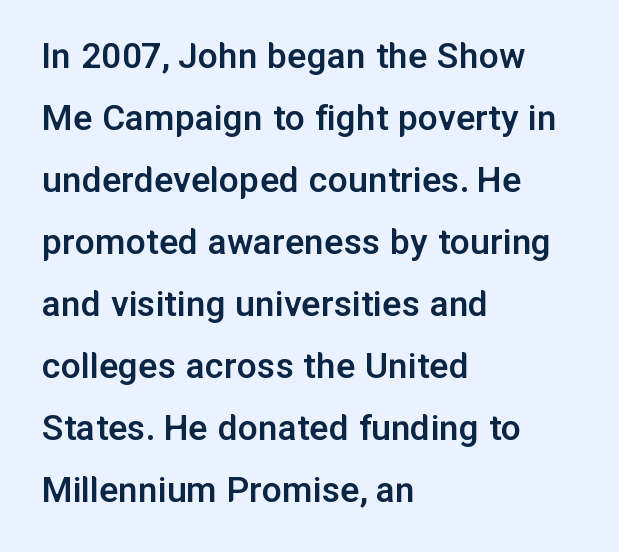
The image shows 40 px semibold sans-serif type, upright; set left-aligned, normal line spacing (1.55x), normal letter spacing, not underlined; low stroke contrast and a medium x-height.
